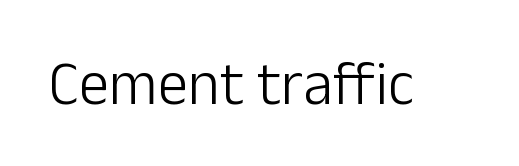
A quiet, ordinary-to-light weight characterises the typeface. The letters stand straight up with perfectly vertical stems. A sans-serif font was chosen for this passage. The area under the type is left untouched. The letters advance in unequal steps, a hallmark of proportional type.
